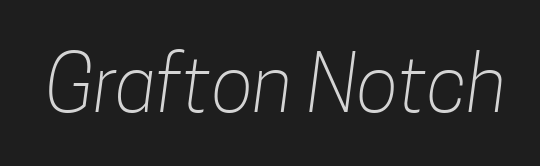
The image shows 78 px light, condensed sans-serif type; set normal letter spacing, not underlined; low stroke contrast and a medium x-height.
